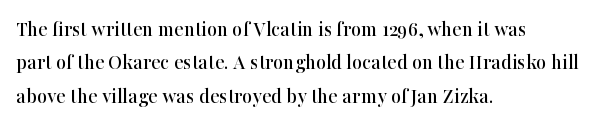
The image shows 22 px text type, upright; set left-aligned, normal line spacing (1.52x), normal letter spacing, not underlined.
